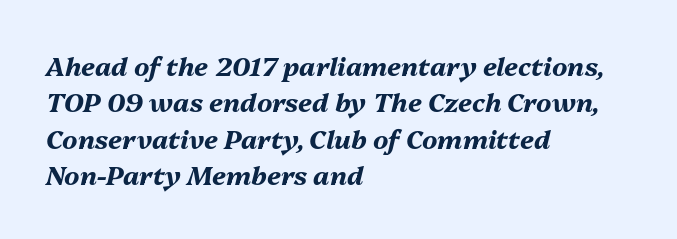
{"italic": "yes", "lean": "right", "slant_degrees": 13, "bold": "yes", "underline": "no", "align": "left", "line_spacing": "normal", "line_spacing_ratio": 1.4, "letter_spacing": "normal", "letter_spacing_em": 0.0, "glyph_px": 26}
